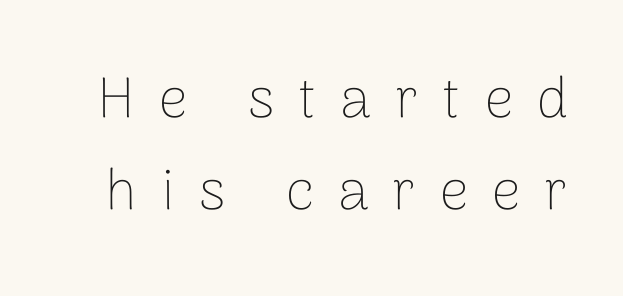
The image shows 57 px thin sans-serif type, upright; set normal line spacing (1.61x), unusually wide letter spacing (+0.42 em), not underlined; low stroke contrast and a medium x-height.
